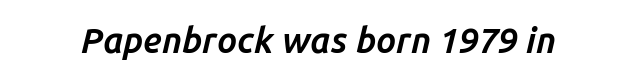
The image shows 35 px bold type, italic (leaning right); set normal letter spacing, not underlined; low stroke contrast and a medium x-height.
